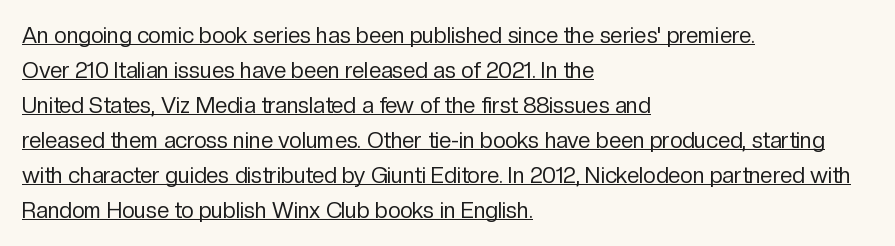
Every character sits straight up, as roman type does. The strokes are not fattened; the text isn't bold. The rows are spaced the way most documents space them. There is no visible air inserted between adjacent glyphs. Emphasis is given by a line drawn under the lettering.
